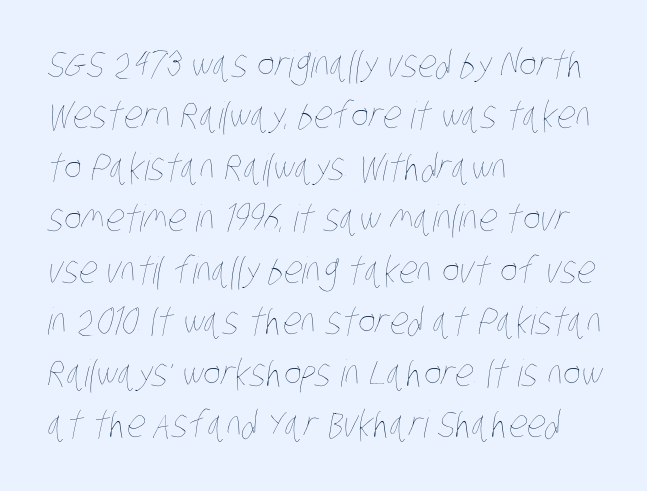
Q: Is the text bold? A: No.
Q: Is the text underlined? A: No.
Q: How is the paragraph aligned? A: Left-aligned.
Q: Is the spacing between letters normal or unusually wide? A: Normal.
Q: Is the spacing between lines tight, normal or loose? A: Normal.
Q: Width (condensed, normal, or wide)? A: Condensed.
Q: Stroke contrast? A: Low.
Q: x-height? A: Large.
Q: Monospaced? A: No.
